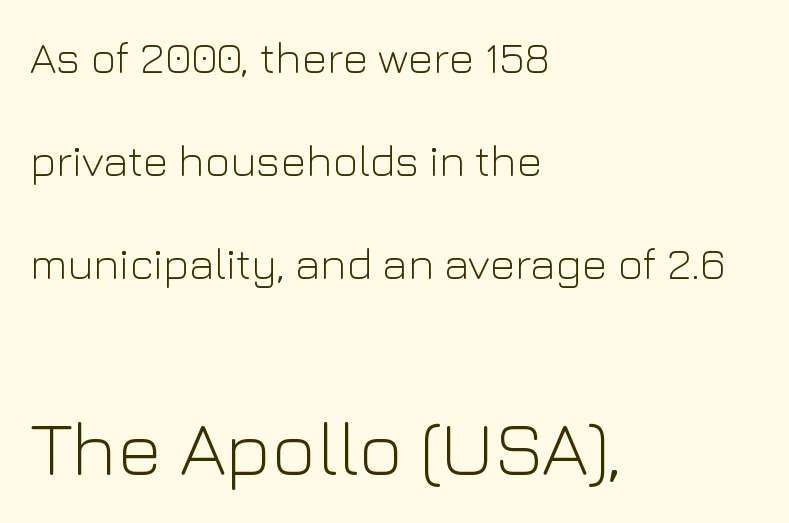
Q: Is the text bold? A: No.
Q: Is the text italic (slanted)? A: No, it is upright.
Q: Is the typeface a serif or a sans-serif typeface? A: Sans-serif.
Q: Is the text underlined? A: No.
Q: How is the paragraph aligned? A: Left-aligned.
Q: Is the spacing between letters normal or unusually wide? A: Normal.
Q: Is the spacing between lines tight, normal or loose? A: Loose.
Q: Which block of text is set in a larger size, the first (top) or the second (bottom)? A: The second (bottom) one.
Q: Width (condensed, normal, or wide)? A: Normal.
Q: Stroke contrast? A: Low.
Q: x-height? A: Medium.
Q: Monospaced? A: No.
